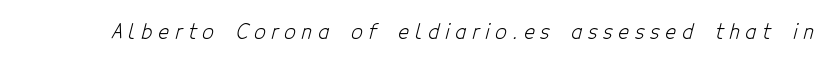
{"bold": "no", "underline": "no", "letter_spacing": "wide", "letter_spacing_em": 0.3, "glyph_px": 20}
